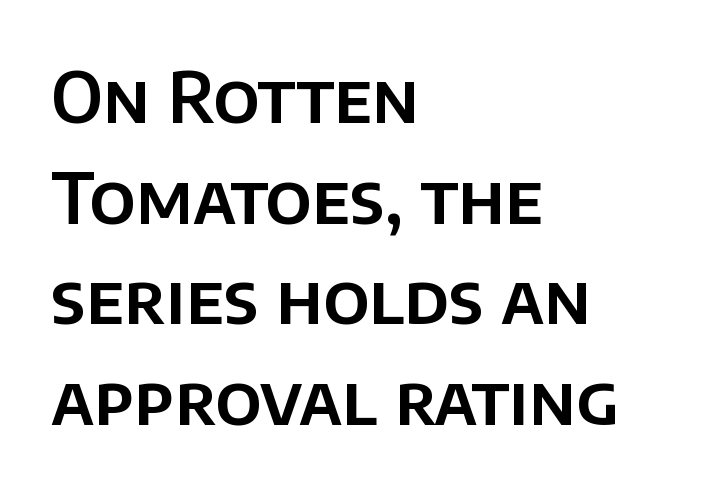
The image shows 69 px sans-serif type, upright; set left-aligned, normal line spacing (1.46x), normal letter spacing, not underlined; low stroke contrast and a large x-height.
